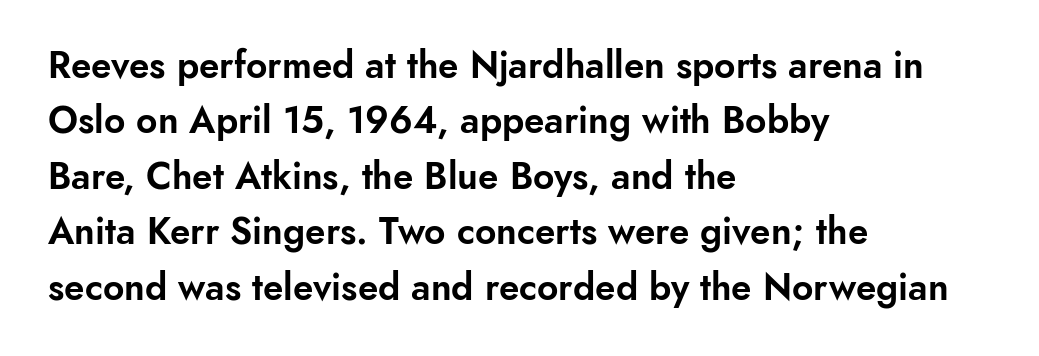
Q: Is the text italic (slanted)? A: No, it is upright.
Q: Is the typeface a serif or a sans-serif typeface? A: Sans-serif.
Q: Is the text underlined? A: No.
Q: How is the paragraph aligned? A: Left-aligned.
Q: Is the spacing between letters normal or unusually wide? A: Normal.
Q: Is the spacing between lines tight, normal or loose? A: Normal.
Q: Width (condensed, normal, or wide)? A: Normal.
Q: Stroke contrast? A: Low.
Q: x-height? A: Small.
Q: Monospaced? A: No.
